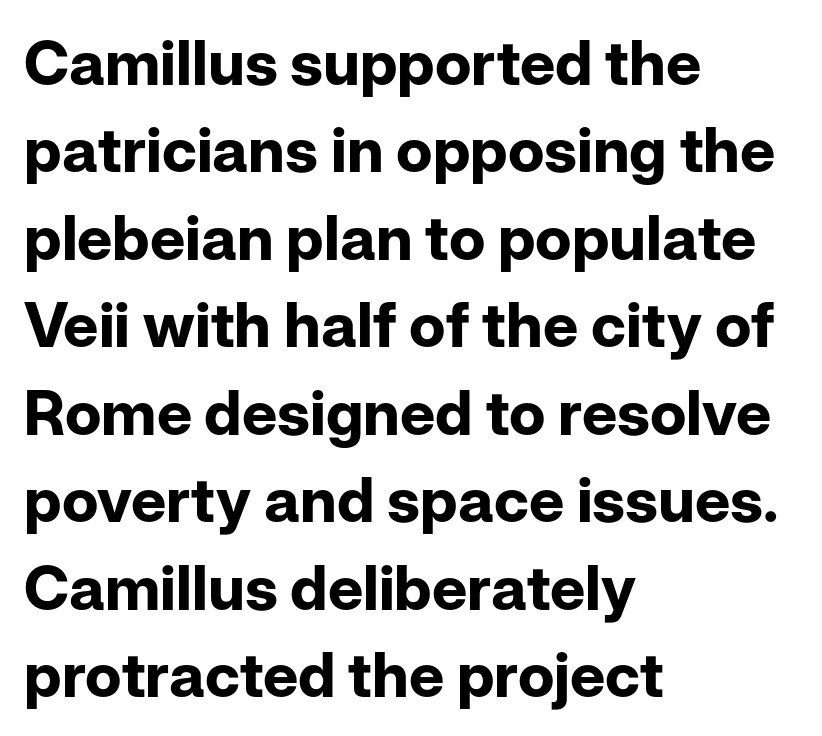
{"serif": "no", "italic": "no", "bold": "yes", "weight": "bold", "width": "normal", "stroke_contrast": "low", "x_height": "medium", "monospaced": "no", "underline": "no", "align": "left", "line_spacing": "normal", "line_spacing_ratio": 1.41, "letter_spacing": "normal", "letter_spacing_em": 0.0, "glyph_px": 62}
